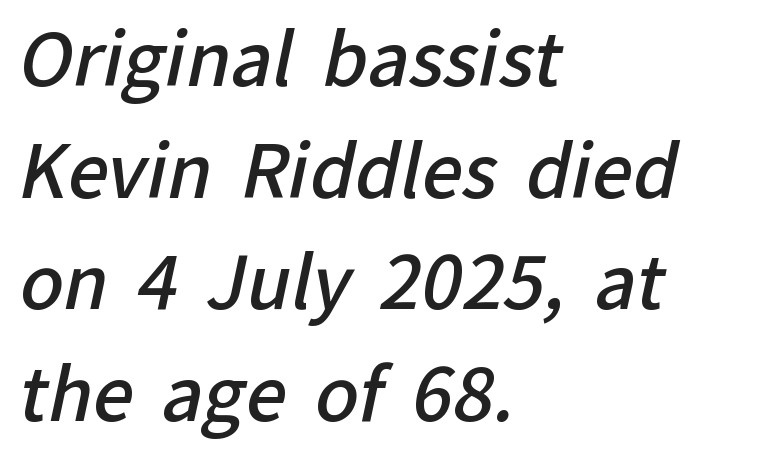
Q: Is the text bold? A: Semi-bold.
Q: Is the typeface a serif or a sans-serif typeface? A: Sans-serif.
Q: Is the text underlined? A: No.
Q: How is the paragraph aligned? A: Left-aligned.
Q: Is the spacing between letters normal or unusually wide? A: Normal.
Q: Is the spacing between lines tight, normal or loose? A: Normal.
Q: Width (condensed, normal, or wide)? A: Normal.
Q: Stroke contrast? A: Low.
Q: x-height? A: Medium.
Q: Monospaced? A: No.
